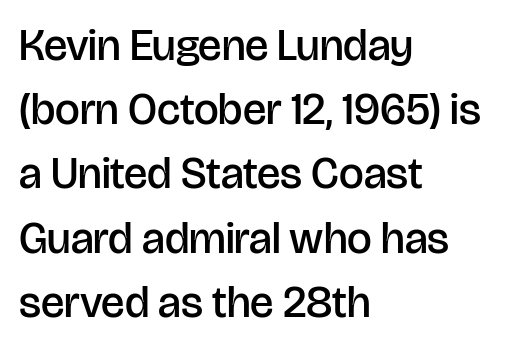
Q: Is the text bold? A: Semi-bold.
Q: Is the text italic (slanted)? A: No, it is upright.
Q: Is the typeface a serif or a sans-serif typeface? A: Sans-serif.
Q: Is the text underlined? A: No.
Q: How is the paragraph aligned? A: Left-aligned.
Q: Is the spacing between letters normal or unusually wide? A: Normal.
Q: Is the spacing between lines tight, normal or loose? A: Normal.
Q: Width (condensed, normal, or wide)? A: Normal.
Q: Stroke contrast? A: Low.
Q: x-height? A: Large.
Q: Monospaced? A: No.
